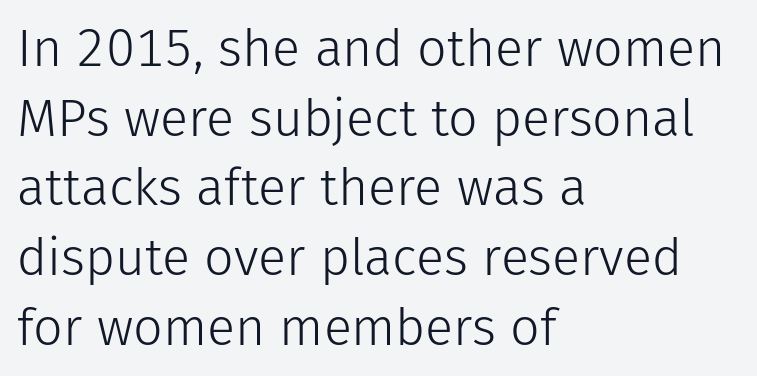
Q: Is the text bold? A: No.
Q: Is the text italic (slanted)? A: No, it is upright.
Q: Is the typeface a serif or a sans-serif typeface? A: Sans-serif.
Q: Is the text underlined? A: No.
Q: How is the paragraph aligned? A: Left-aligned.
Q: Is the spacing between letters normal or unusually wide? A: Normal.
Q: Is the spacing between lines tight, normal or loose? A: Normal.
Q: Width (condensed, normal, or wide)? A: Normal.
Q: Stroke contrast? A: Low.
Q: x-height? A: Medium.
Q: Monospaced? A: No.
